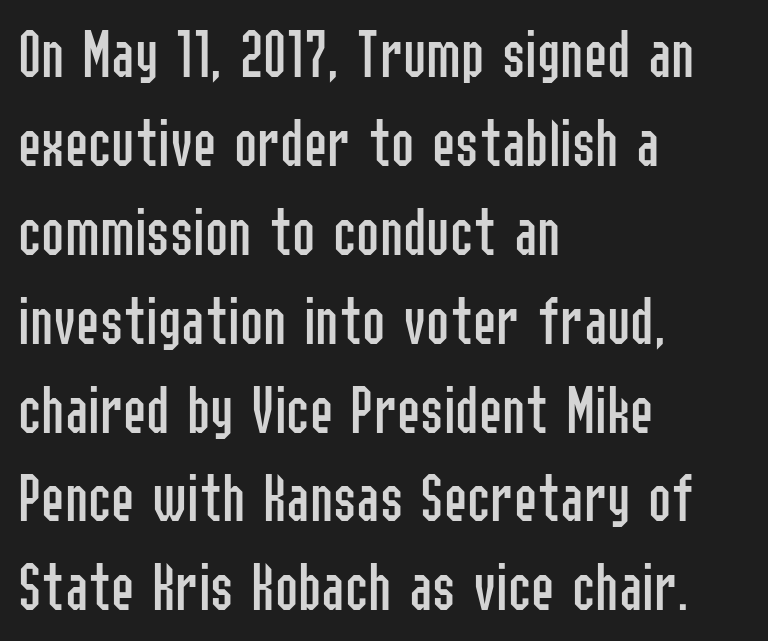
Q: Is the text bold? A: No.
Q: Is the text italic (slanted)? A: No, it is upright.
Q: Is the typeface a serif or a sans-serif typeface? A: Sans-serif.
Q: Is the text underlined? A: No.
Q: How is the paragraph aligned? A: Left-aligned.
Q: Is the spacing between letters normal or unusually wide? A: Normal.
Q: Is the spacing between lines tight, normal or loose? A: Normal.
Q: Width (condensed, normal, or wide)? A: Condensed.
Q: Stroke contrast? A: Low.
Q: x-height? A: Medium.
Q: Monospaced? A: No.
